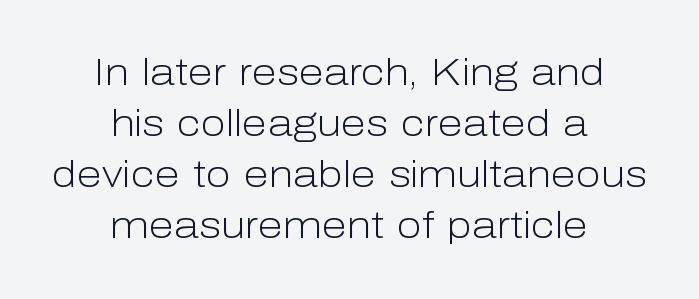
The image shows 37 px light sans-serif type, upright; set centered, normal line spacing (1.38x), normal letter spacing, not underlined; low stroke contrast and a medium x-height.
